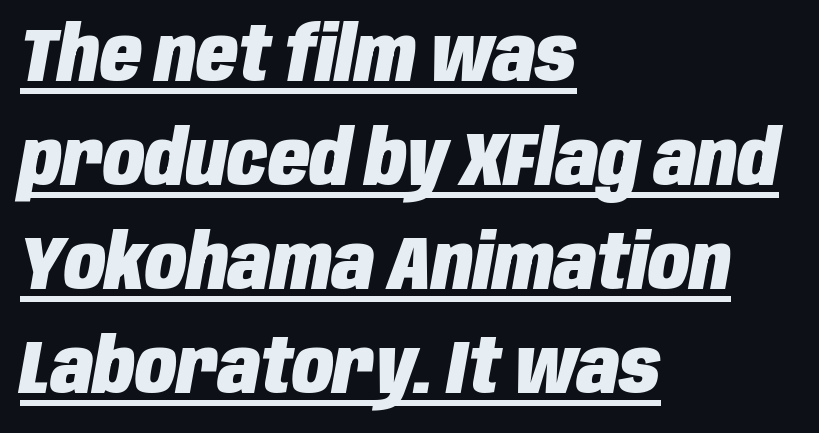
The image shows 76 px heavy, condensed type, italic (leaning right); set left-aligned, normal line spacing (1.37x), normal letter spacing, underlined; low stroke contrast and a large x-height.
